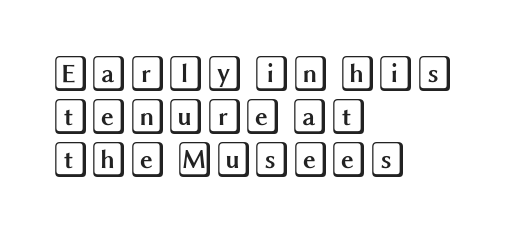
{"italic": "no", "width": "wide", "x_height": "large", "underline": "no", "align": "left", "line_spacing_ratio": 1.23, "letter_spacing": "normal", "letter_spacing_em": 0.0, "glyph_px": 35}
